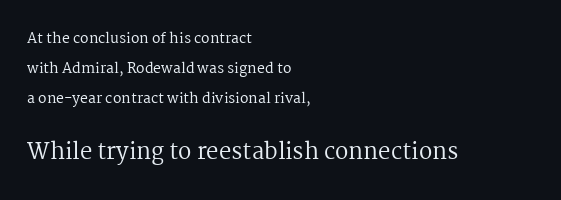
The image shows 22 px text type, upright; set left-aligned, loose line spacing (2.14x), normal letter spacing, not underlined; the second (bottom) block is 1.57x larger.
